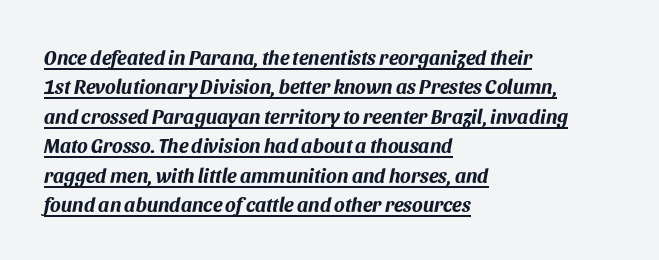
{"italic": "yes", "lean": "right", "slant_degrees": 11, "bold": "yes", "underline": "yes", "align": "left", "line_spacing": "normal", "line_spacing_ratio": 1.47, "letter_spacing": "normal", "letter_spacing_em": 0.0, "glyph_px": 20}
